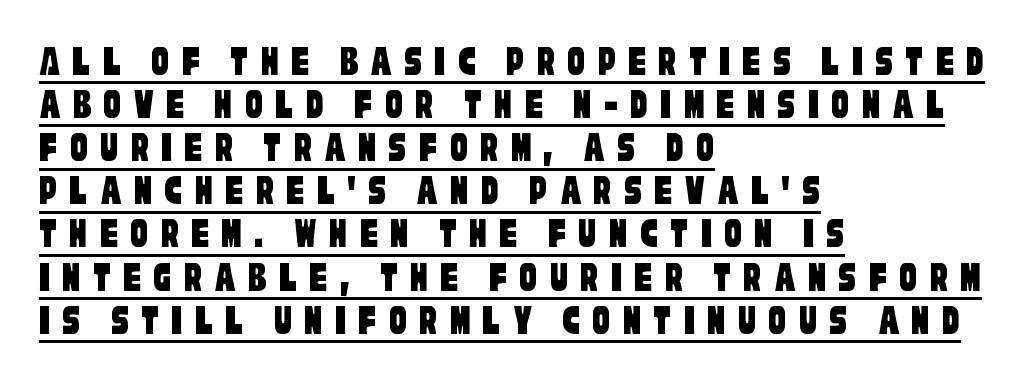
The image shows 44 px condensed sans-serif type; set left-aligned, tight line spacing (0.98x), unusually wide letter spacing (+0.27 em), underlined; low stroke contrast and a large x-height.
